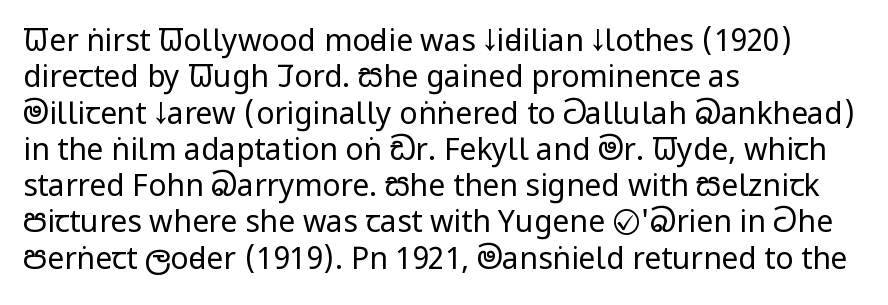
{"serif": "no", "italic": "no", "bold": "no", "weight": "regular", "width": "condensed", "stroke_contrast": "low", "x_height": "large", "monospaced": "no", "underline": "no", "align": "left", "line_spacing_ratio": 1.21, "letter_spacing": "normal", "letter_spacing_em": 0.0, "glyph_px": 30}
